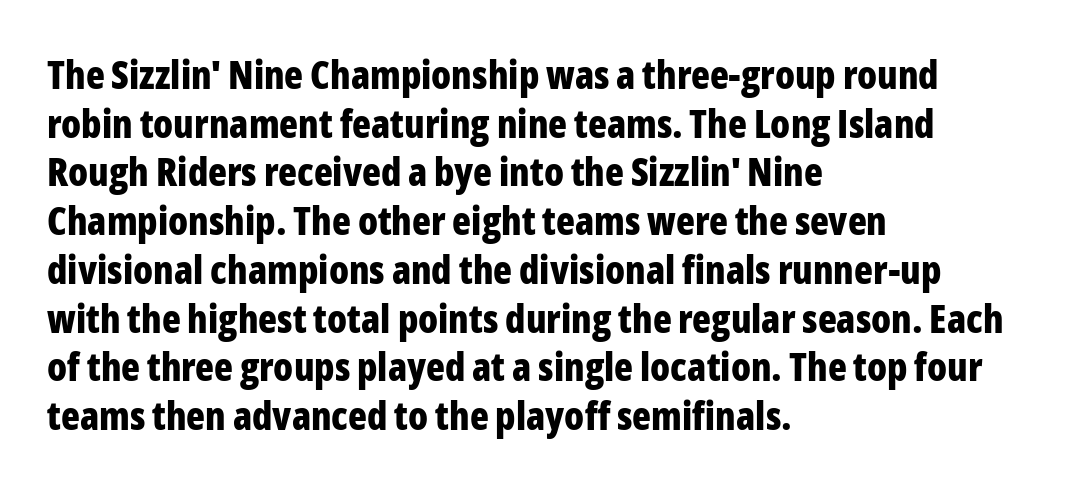
No word sits above an underline. The typesetter chose a ragged-right arrangement here. Leading matches the norm, producing a regular column. Students, note that the glyphs here touch the page at normal intervals.
